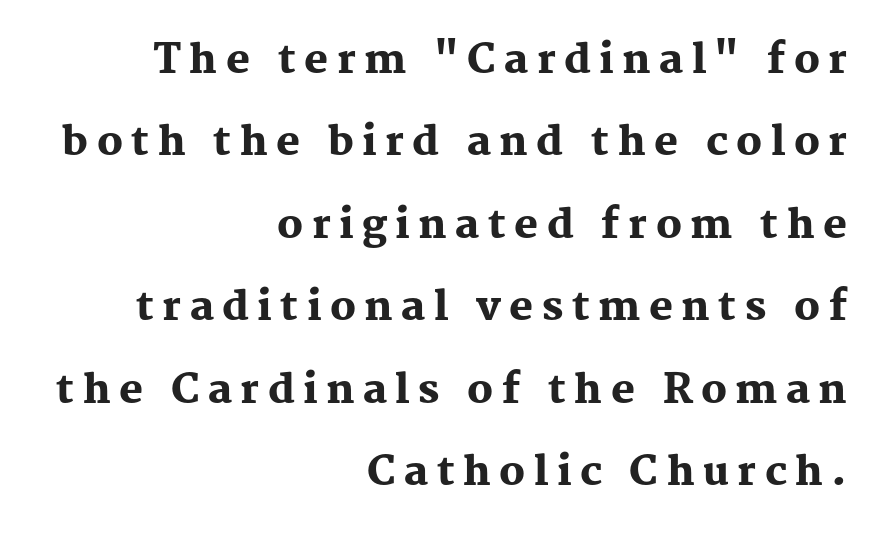
The image shows 40 px heavy serif type, upright; set right-aligned, loose line spacing (2.06x), unusually wide letter spacing (+0.21 em), not underlined; medium stroke contrast and a medium x-height.
